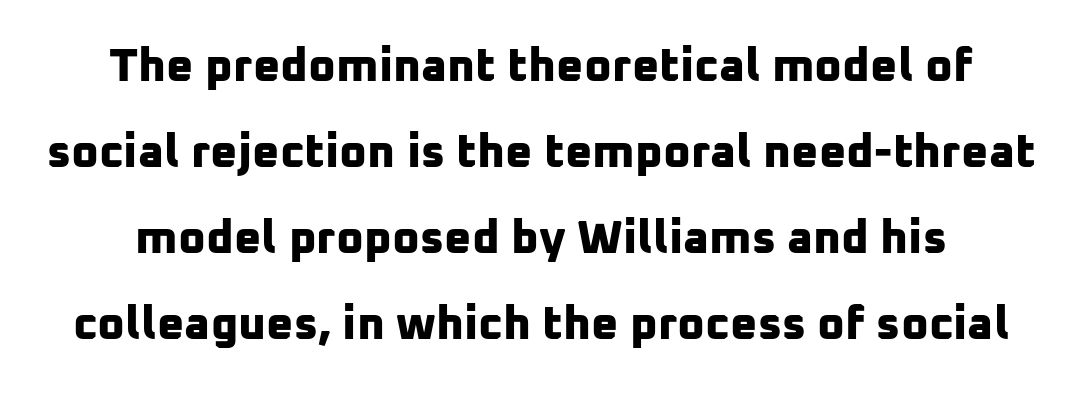
{"serif": "no", "bold": "yes", "weight": "bold", "width": "normal", "stroke_contrast": "low", "x_height": "medium", "monospaced": "no", "underline": "no", "line_spacing_ratio": 1.83, "letter_spacing": "normal", "letter_spacing_em": 0.0, "glyph_px": 47}
